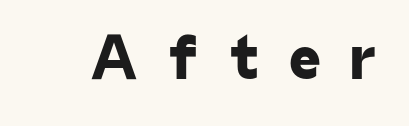
The image shows 64 px sans-serif type; set unusually wide letter spacing (+0.45 em), not underlined; low stroke contrast and a medium x-height.
